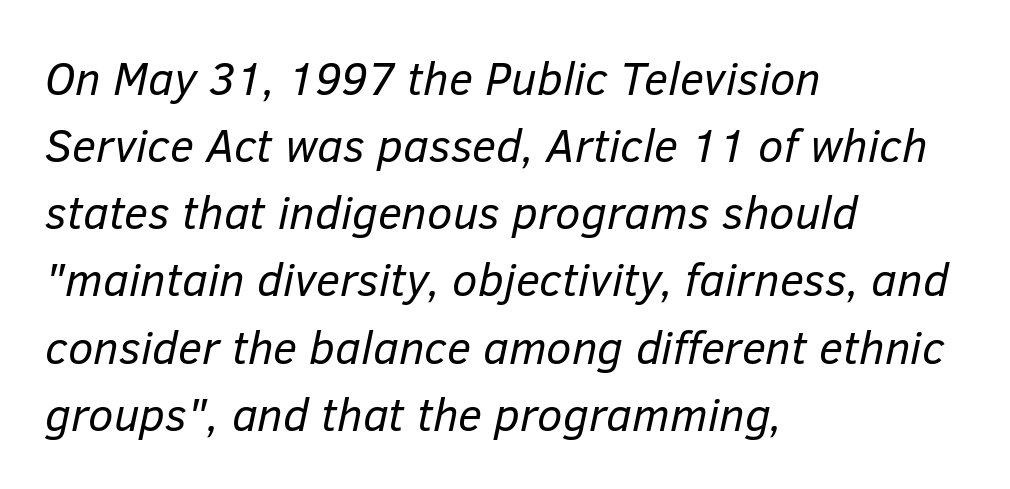
{"italic": "yes", "lean": "right", "slant_degrees": 12, "bold": "no", "weight": "regular", "width": "normal", "stroke_contrast": "low", "x_height": "medium", "monospaced": "no", "underline": "no", "align": "left", "line_spacing": "normal", "line_spacing_ratio": 1.46, "letter_spacing": "normal", "letter_spacing_em": 0.0, "glyph_px": 46}
